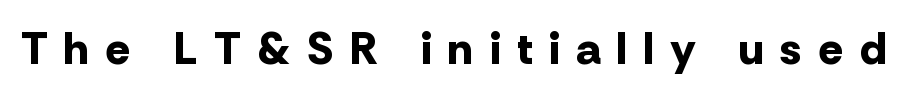
Style check: upright. This rendering employs a face without finishing strokes, i.e., a sans-serif. Tracking here is generous; glyphs stand well apart from one another. You could not count columns in this text — the font is proportionally spaced.
